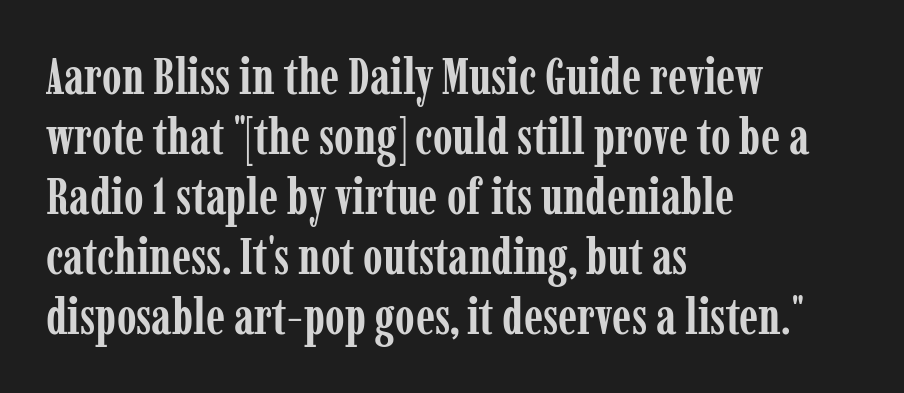
The image shows 50 px semibold, condensed serif type, upright; set left-aligned, line spacing 1.2x, normal letter spacing, not underlined; low stroke contrast and a medium x-height.
